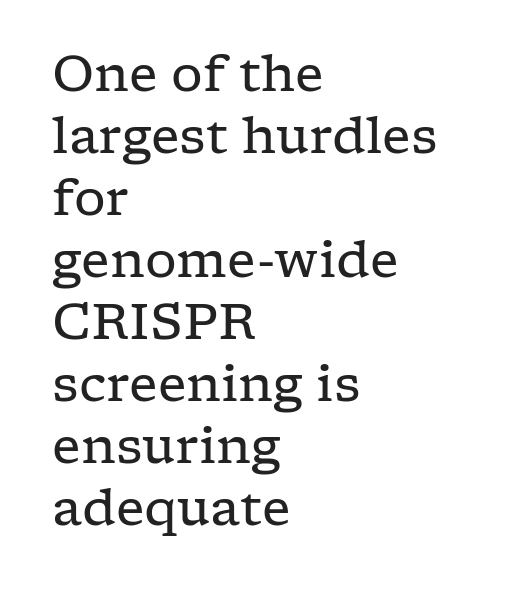
Q: Is the text bold? A: No.
Q: Is the text italic (slanted)? A: No, it is upright.
Q: Is the typeface a serif or a sans-serif typeface? A: Serif.
Q: Is the text underlined? A: No.
Q: How is the paragraph aligned? A: Left-aligned.
Q: Is the spacing between letters normal or unusually wide? A: Normal.
Q: Width (condensed, normal, or wide)? A: Wide.
Q: Stroke contrast? A: Low.
Q: x-height? A: Medium.
Q: Monospaced? A: No.
